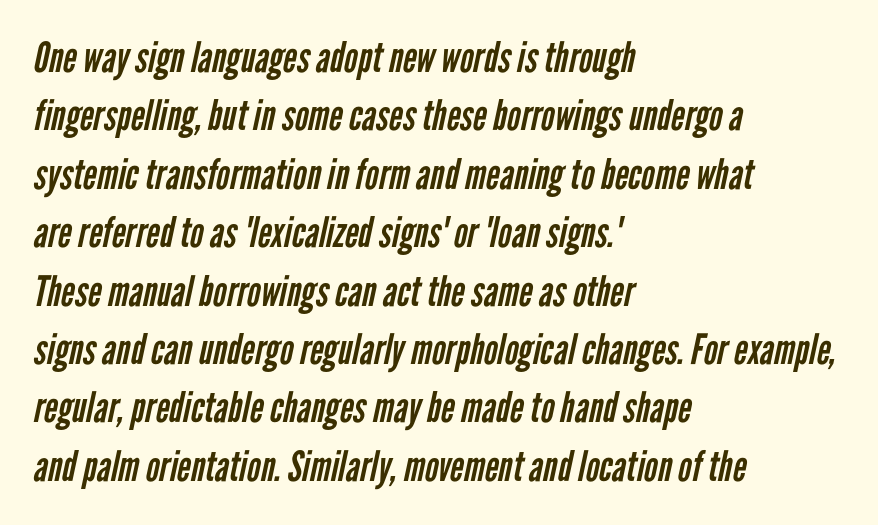
The image shows 42 px regular-weight, condensed sans-serif type; set left-aligned, normal line spacing (1.39x), normal letter spacing, not underlined; low stroke contrast and a medium x-height.
